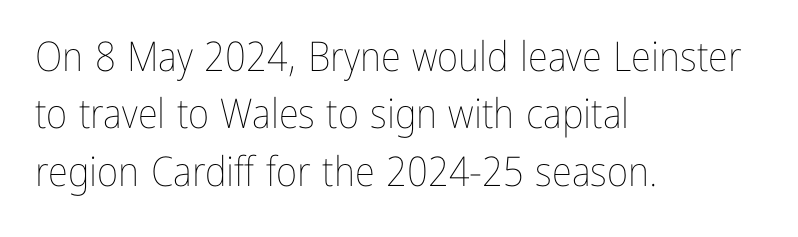
The image shows 41 px thin, condensed type, upright; set left-aligned, normal line spacing (1.4x), normal letter spacing, not underlined; low stroke contrast and a medium x-height.
